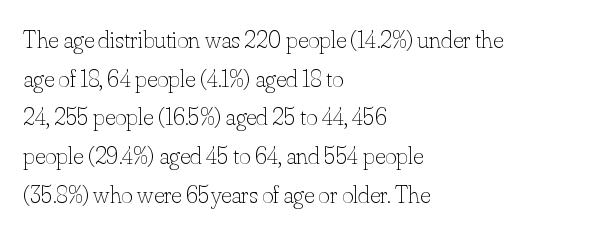
Q: Is the text bold? A: No.
Q: Is the text italic (slanted)? A: No, it is upright.
Q: Is the text underlined? A: No.
Q: How is the paragraph aligned? A: Left-aligned.
Q: Is the spacing between letters normal or unusually wide? A: Normal.
Q: Is the spacing between lines tight, normal or loose? A: Normal.
